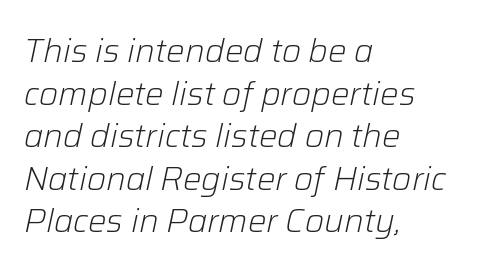
The area under the type is left untouched. Left-aligned paragraph, ragged on the right. You could call the tracking neutral — neither tight nor loose. Heaviness? Minimal to ordinary, like unemphasized prose. Here the designer chose a conventional face with non-uniform glyph widths.
